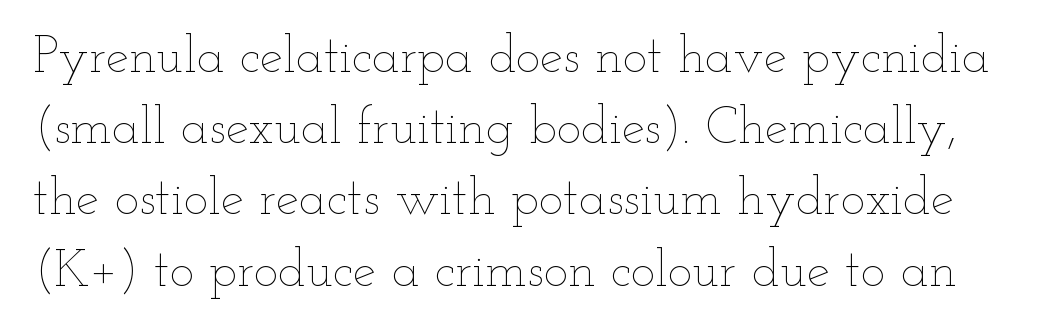
Q: Is the text bold? A: No.
Q: Is the text italic (slanted)? A: No, it is upright.
Q: Is the text underlined? A: No.
Q: Is the spacing between letters normal or unusually wide? A: Normal.
Q: Is the spacing between lines tight, normal or loose? A: Normal.
Q: Width (condensed, normal, or wide)? A: Wide.
Q: Stroke contrast? A: Low.
Q: x-height? A: Small.
Q: Monospaced? A: No.
